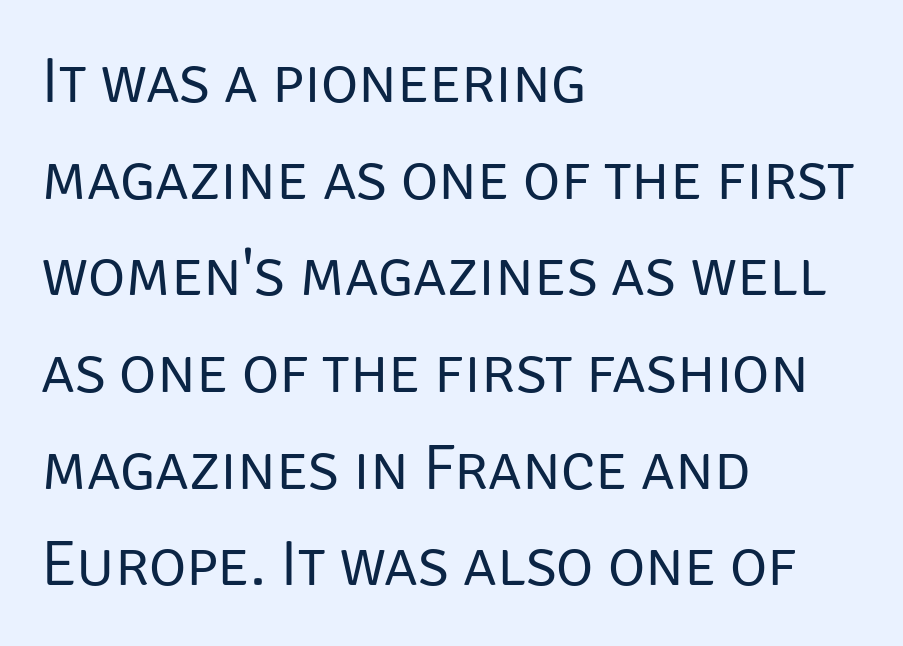
The image shows 64 px regular-weight sans-serif type, upright; set left-aligned, normal line spacing (1.51x), normal letter spacing, not underlined; low stroke contrast and a large x-height.
